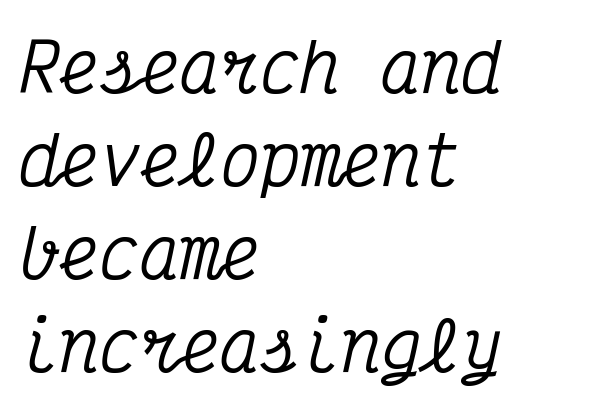
{"serif": "yes", "italic": "yes", "lean": "right", "slant_degrees": 12, "width": "condensed", "stroke_contrast": "medium", "x_height": "medium", "monospaced": "yes", "underline": "no", "align": "left", "line_spacing": "normal", "line_spacing_ratio": 1.39, "letter_spacing": "normal", "letter_spacing_em": 0.0, "glyph_px": 67}
